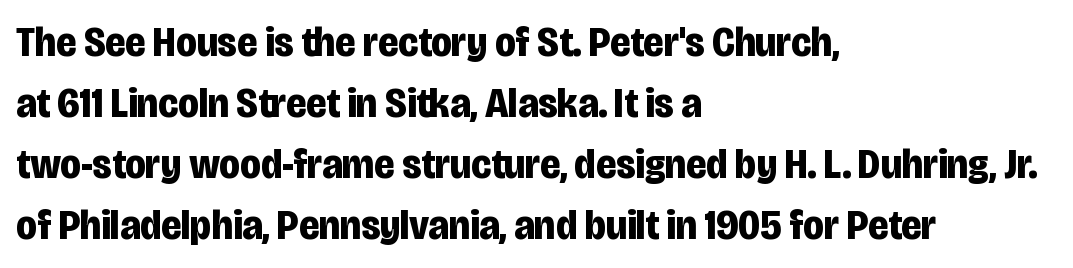
The image shows 43 px bold, condensed sans-serif type, upright; set left-aligned, normal line spacing (1.42x), normal letter spacing, not underlined; low stroke contrast and a large x-height.
